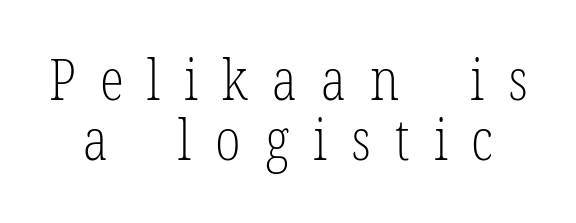
The image shows 56 px light, condensed serif type, upright; set tight line spacing (1.08x), unusually wide letter spacing (+0.43 em), not underlined; low stroke contrast and a medium x-height.
